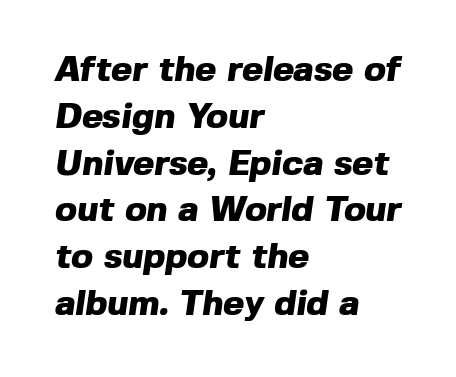
{"serif": "no", "bold": "yes", "weight": "heavy", "width": "normal", "x_height": "medium", "monospaced": "no", "underline": "no", "align": "left", "line_spacing": "normal", "line_spacing_ratio": 1.3, "letter_spacing": "normal", "letter_spacing_em": 0.0, "glyph_px": 36}
